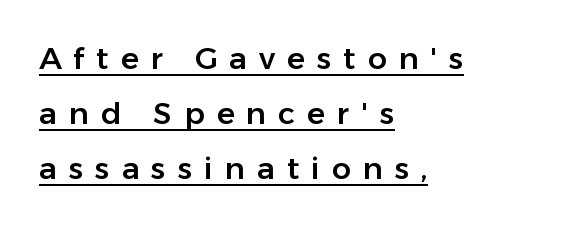
The image shows 30 px sans-serif type, upright; set left-aligned, line spacing 1.83x, unusually wide letter spacing (+0.4 em), underlined; low stroke contrast and a medium x-height.
